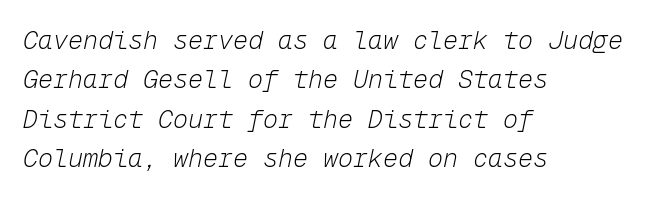
Any mark beneath the type? The region is blank. Line beginnings align vertically; line endings do not. The face used here is rendered with its standard letterfit. The face used here has a pronounced slope to its letters. Summary of weight: not heavy and not bold. The rows are spaced the way most documents space them.
